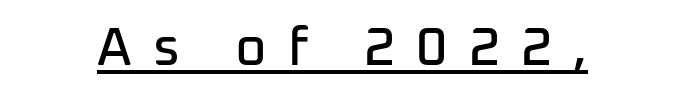
Q: Is the text italic (slanted)? A: No, it is upright.
Q: Is the typeface a serif or a sans-serif typeface? A: Sans-serif.
Q: Is the text underlined? A: Yes.
Q: Is the spacing between letters normal or unusually wide? A: Unusually wide.
Q: Width (condensed, normal, or wide)? A: Normal.
Q: Stroke contrast? A: Low.
Q: x-height? A: Medium.
Q: Monospaced? A: No.
